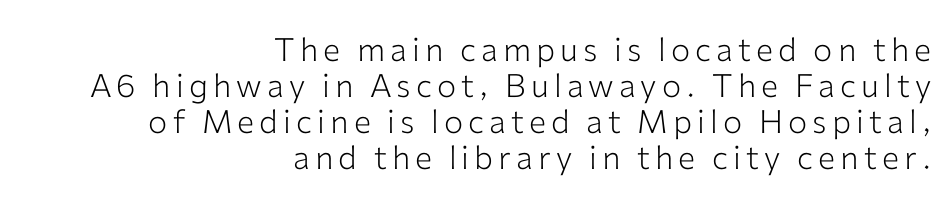
{"serif": "no", "italic": "no", "bold": "no", "weight": "light", "width": "normal", "stroke_contrast": "low", "x_height": "medium", "monospaced": "no", "underline": "no", "align": "right", "line_spacing": "tight", "line_spacing_ratio": 1.13, "glyph_px": 32}
